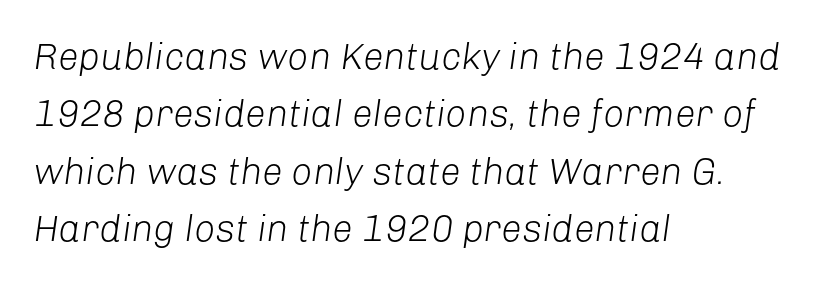
Q: Is the text bold? A: No.
Q: Is the text italic (slanted)? A: Yes, it leans right by about 8 degrees.
Q: Is the text underlined? A: No.
Q: How is the paragraph aligned? A: Left-aligned.
Q: Is the spacing between letters normal or unusually wide? A: Normal.
Q: Is the spacing between lines tight, normal or loose? A: Normal.
Q: Width (condensed, normal, or wide)? A: Normal.
Q: Stroke contrast? A: Low.
Q: x-height? A: Medium.
Q: Monospaced? A: No.
